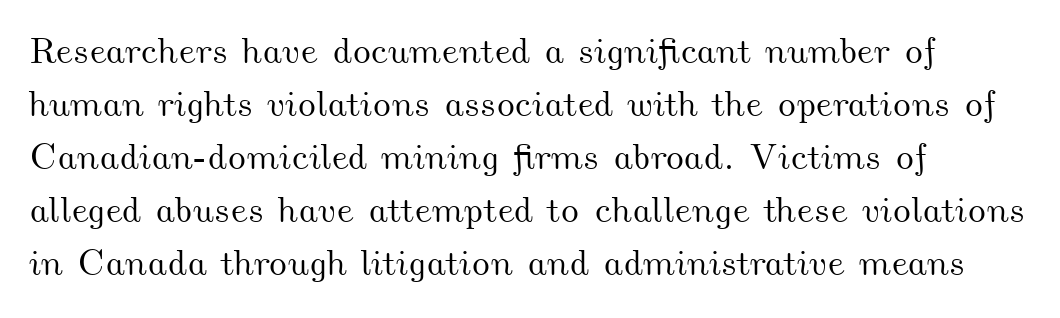
The image shows 36 px wide type; set left-aligned, normal line spacing (1.47x), normal letter spacing, not underlined; medium stroke contrast and a small x-height.
